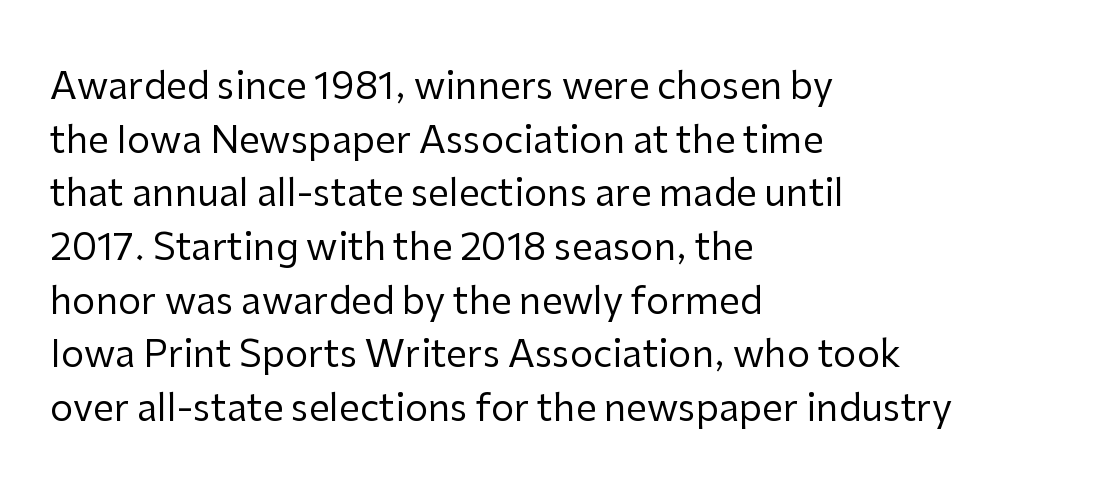
Where is the straight margin? On the left. Counters stay open thanks to moderate or lighter strokes. Normally led — the rows are evenly, conventionally spaced. You could call the tracking neutral — neither tight nor loose. Is this a fixed-width face? No — the glyphs have proportional, varying widths.
